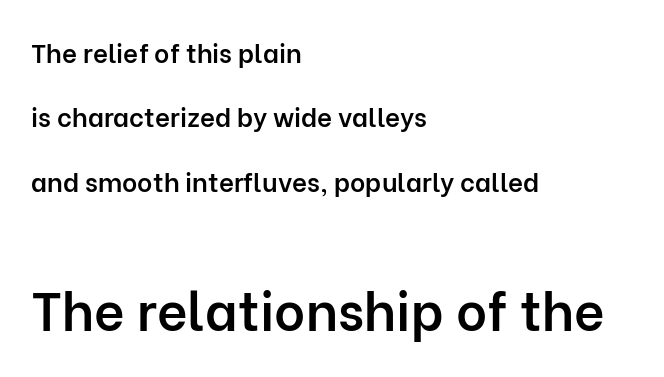
Q: Is the text bold? A: Semi-bold.
Q: Is the text italic (slanted)? A: No, it is upright.
Q: Is the typeface a serif or a sans-serif typeface? A: Sans-serif.
Q: Is the text underlined? A: No.
Q: How is the paragraph aligned? A: Left-aligned.
Q: Is the spacing between letters normal or unusually wide? A: Normal.
Q: Is the spacing between lines tight, normal or loose? A: Loose.
Q: Which block of text is set in a larger size, the first (top) or the second (bottom)? A: The second (bottom) one.
Q: Width (condensed, normal, or wide)? A: Normal.
Q: Stroke contrast? A: Low.
Q: x-height? A: Medium.
Q: Monospaced? A: No.
